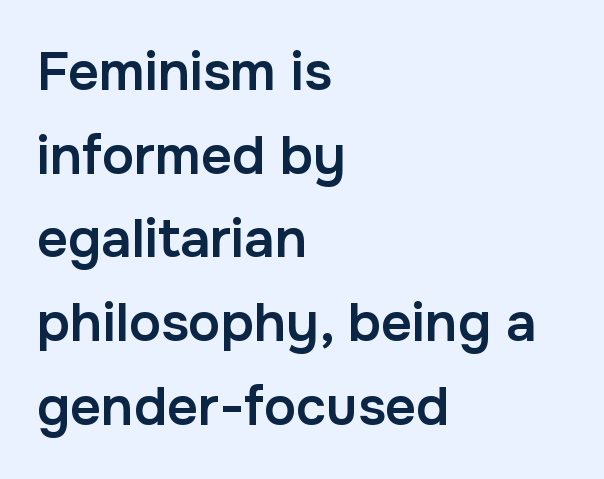
{"serif": "no", "italic": "no", "bold": "semi", "weight": "semibold", "width": "normal", "stroke_contrast": "low", "x_height": "medium", "monospaced": "no", "underline": "no", "align": "left", "line_spacing": "normal", "line_spacing_ratio": 1.55, "letter_spacing": "normal", "letter_spacing_em": 0.0, "glyph_px": 54}
